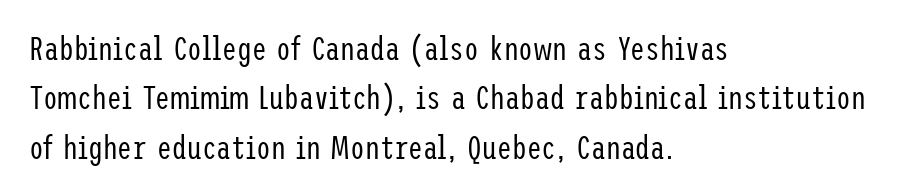
{"serif": "no", "italic": "no", "bold": "no", "weight": "regular", "width": "condensed", "stroke_contrast": "low", "x_height": "medium", "underline": "no", "align": "left", "line_spacing": "normal", "line_spacing_ratio": 1.5, "letter_spacing": "normal", "letter_spacing_em": 0.0, "glyph_px": 33}
